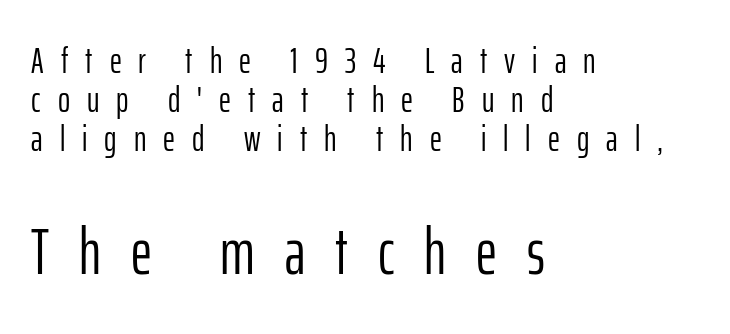
{"serif": "no", "italic": "no", "bold": "no", "weight": "light", "width": "condensed", "stroke_contrast": "low", "x_height": "medium", "monospaced": "no", "underline": "no", "align": "left", "line_spacing": "tight", "line_spacing_ratio": 1.05, "letter_spacing": "wide", "letter_spacing_em": 0.46, "larger_block": "second", "size_ratio": 1.76, "glyph_px": 65}
